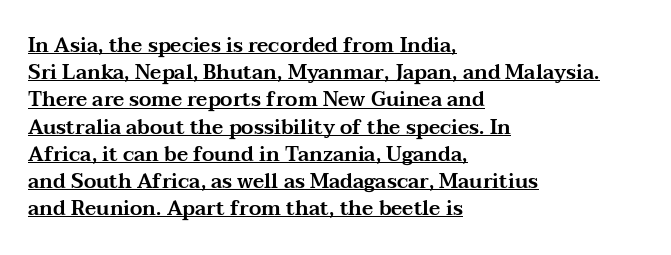
{"italic": "no", "underline": "yes", "align": "left", "line_spacing": "normal", "line_spacing_ratio": 1.36, "letter_spacing": "normal", "letter_spacing_em": 0.0, "glyph_px": 20}
